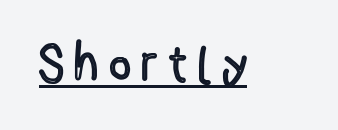
Q: Is the text italic (slanted)? A: No, it is upright.
Q: Is the text underlined? A: Yes.
Q: Is the spacing between letters normal or unusually wide? A: Unusually wide.
Q: Width (condensed, normal, or wide)? A: Condensed.
Q: x-height? A: Medium.
Q: Monospaced? A: No.
